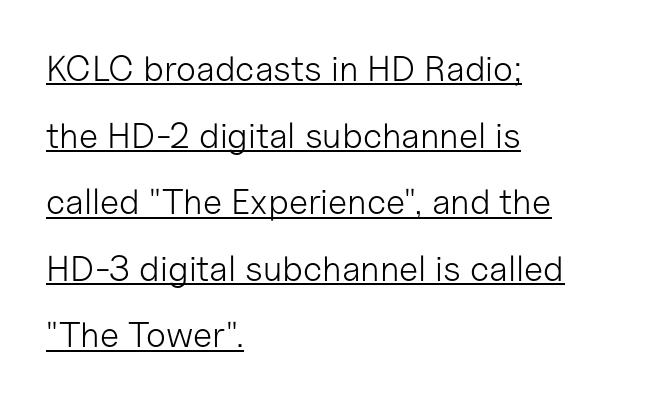
Are there feet on the stems? There aren't — it's a sans. Left-aligned paragraph, ragged on the right. A typesetter would mark this as roman, not italic. Underlining? Definitely there.
